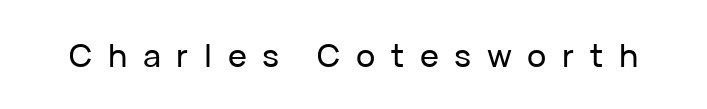
{"serif": "no", "italic": "no", "width": "normal", "stroke_contrast": "low", "x_height": "medium", "monospaced": "no", "underline": "no", "letter_spacing": "wide", "letter_spacing_em": 0.49, "glyph_px": 32}
